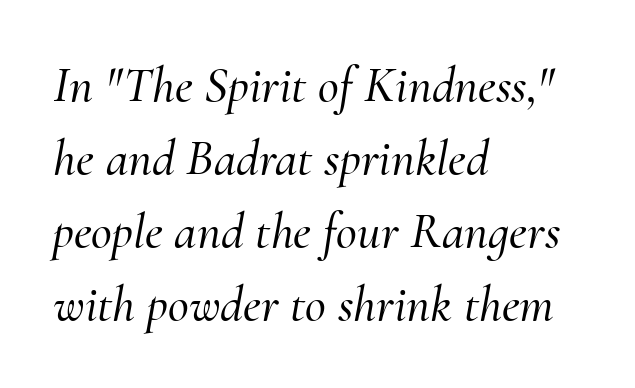
{"serif": "yes", "italic": "yes", "lean": "right", "slant_degrees": 10, "width": "normal", "stroke_contrast": "medium", "x_height": "small", "monospaced": "no", "underline": "no", "align": "left", "line_spacing": "normal", "line_spacing_ratio": 1.43, "letter_spacing": "normal", "letter_spacing_em": 0.0, "glyph_px": 51}
